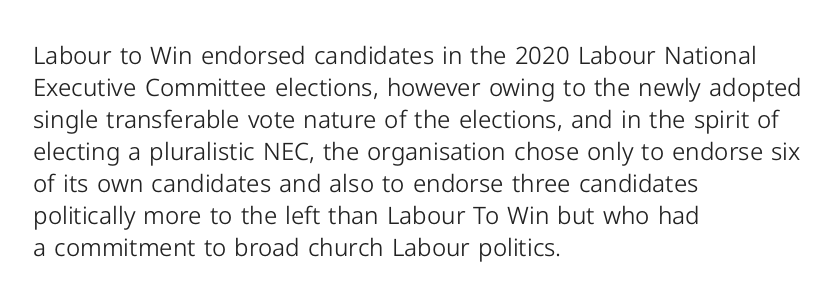
Q: Is the text bold? A: No.
Q: Is the text italic (slanted)? A: No, it is upright.
Q: Is the text underlined? A: No.
Q: How is the paragraph aligned? A: Left-aligned.
Q: Is the spacing between letters normal or unusually wide? A: Normal.
Q: Is the spacing between lines tight, normal or loose? A: Normal.
